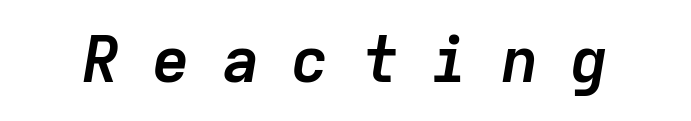
The image shows 64 px semibold type, italic (leaning right), monospaced; set unusually wide letter spacing (+0.49 em), not underlined; low stroke contrast and a medium x-height.
